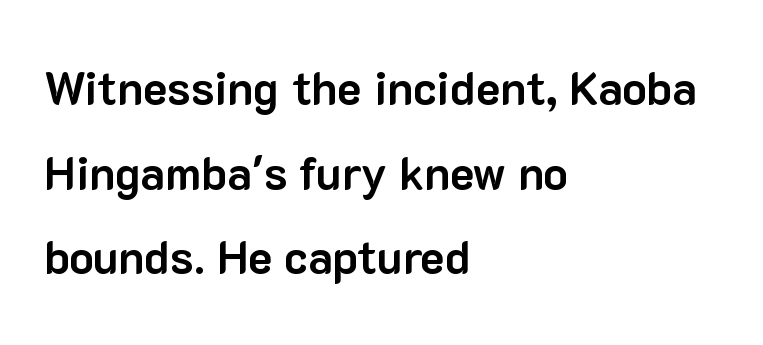
Every letter is thick-stroked: bold, no question. Spacing verdict: proportional, widths tailored to each character. This sample is left-justified, so line endings fall wherever the words run out. Compared with typical body copy, the letter spacing here is the same. Words float on clear page, feet unadorned. Regarding serifs, this sample does without them.
